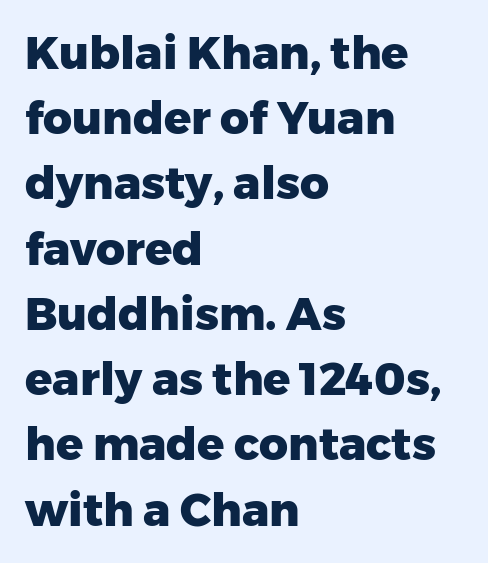
Typographically, this falls in the sans-serif category. You could not count columns in this text — the font is proportionally spaced. Whoever set this chose a conventional vertical rhythm. Visually the block forms a straight wall on the left and a jagged coastline on the right. The face used here is rendered with its standard letterfit.
